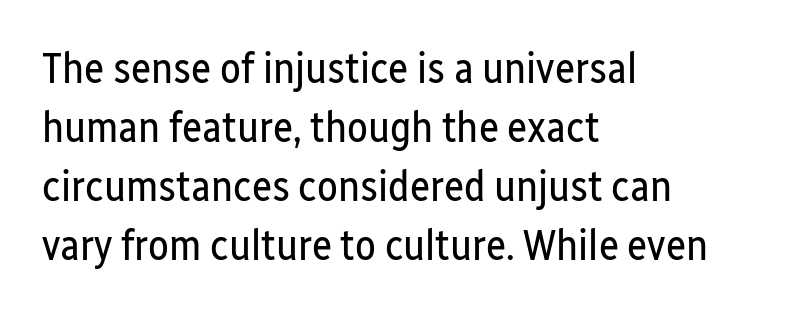
{"serif": "no", "italic": "no", "bold": "no", "weight": "regular", "width": "condensed", "stroke_contrast": "low", "x_height": "medium", "monospaced": "no", "underline": "no", "align": "left", "line_spacing": "normal", "line_spacing_ratio": 1.37, "letter_spacing": "normal", "letter_spacing_em": 0.0, "glyph_px": 43}
